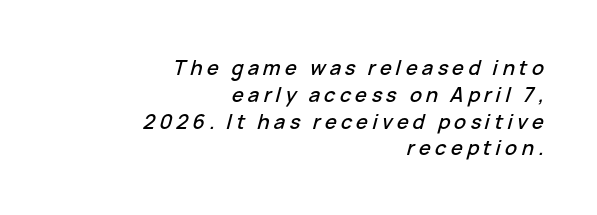
The image shows 20 px text type, italic (leaning right); set right-aligned, normal line spacing (1.34x), unusually wide letter spacing (+0.21 em), not underlined.
